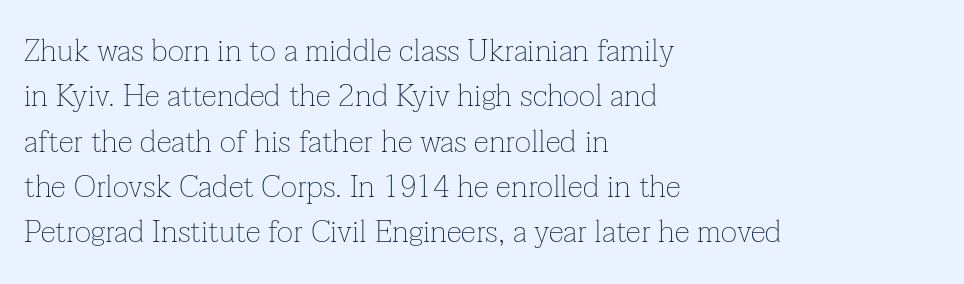
The image shows 31 px thin serif type, upright; set left-aligned, normal line spacing (1.46x), normal letter spacing, not underlined; low stroke contrast and a medium x-height.
